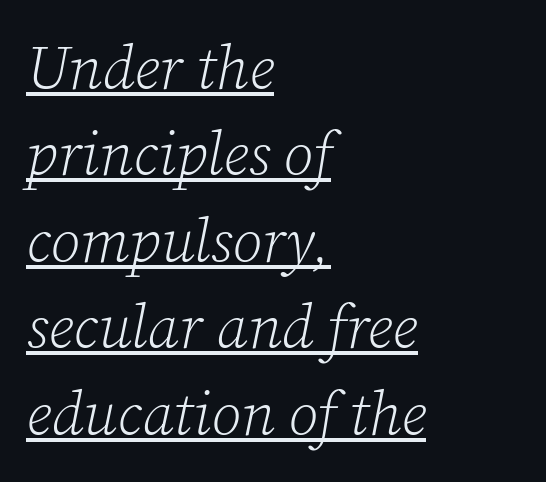
{"serif": "yes", "italic": "yes", "lean": "right", "slant_degrees": 12, "bold": "no", "weight": "light", "width": "normal", "stroke_contrast": "low", "x_height": "medium", "monospaced": "no", "underline": "yes", "align": "left", "line_spacing": "normal", "line_spacing_ratio": 1.44, "letter_spacing": "normal", "letter_spacing_em": 0.0, "glyph_px": 60}
